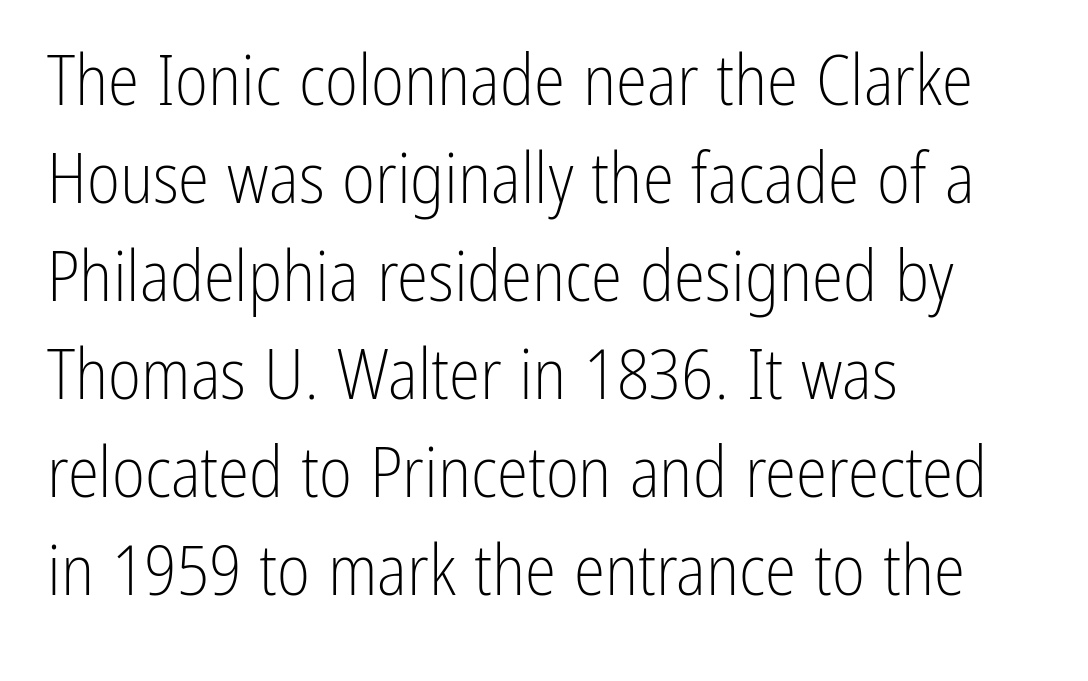
Ordinary non-slanted type is in use. Do the characters align in a grid? No, the font is proportional. The font family rendered here belongs to the sans-serif group. Horizontal bands of white between lines are of average thickness.
